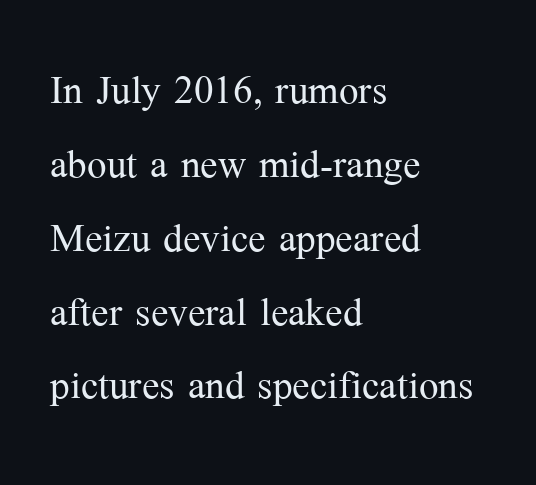
{"serif": "yes", "italic": "no", "bold": "no", "weight": "light", "width": "normal", "stroke_contrast": "medium", "x_height": "medium", "monospaced": "no", "underline": "no", "align": "left", "line_spacing": "normal", "line_spacing_ratio": 1.42, "letter_spacing": "normal", "letter_spacing_em": 0.0, "glyph_px": 52}
